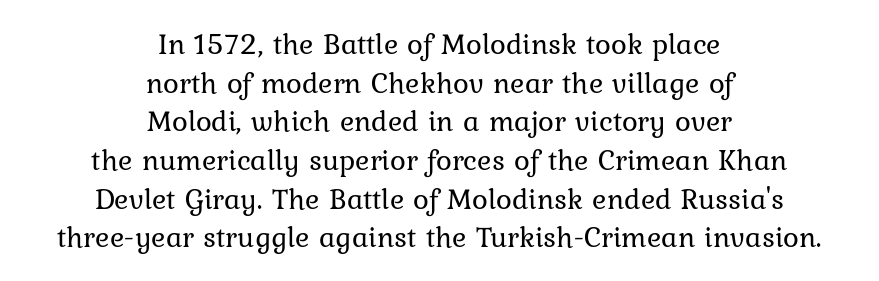
The image shows 30 px regular-weight serif type, upright; set centered, normal line spacing (1.29x), normal letter spacing, not underlined; low stroke contrast and a medium x-height.
